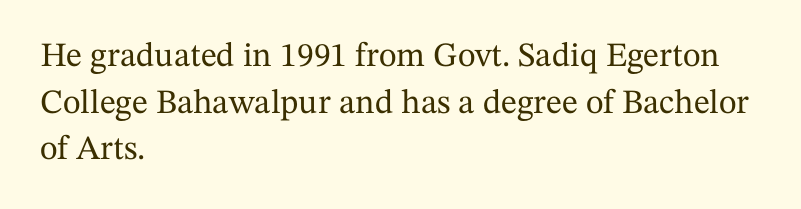
Q: Is the text italic (slanted)? A: No, it is upright.
Q: Is the typeface a serif or a sans-serif typeface? A: Serif.
Q: Is the text underlined? A: No.
Q: How is the paragraph aligned? A: Left-aligned.
Q: Is the spacing between letters normal or unusually wide? A: Normal.
Q: Is the spacing between lines tight, normal or loose? A: Normal.
Q: Width (condensed, normal, or wide)? A: Normal.
Q: Stroke contrast? A: Medium.
Q: x-height? A: Medium.
Q: Monospaced? A: No.
